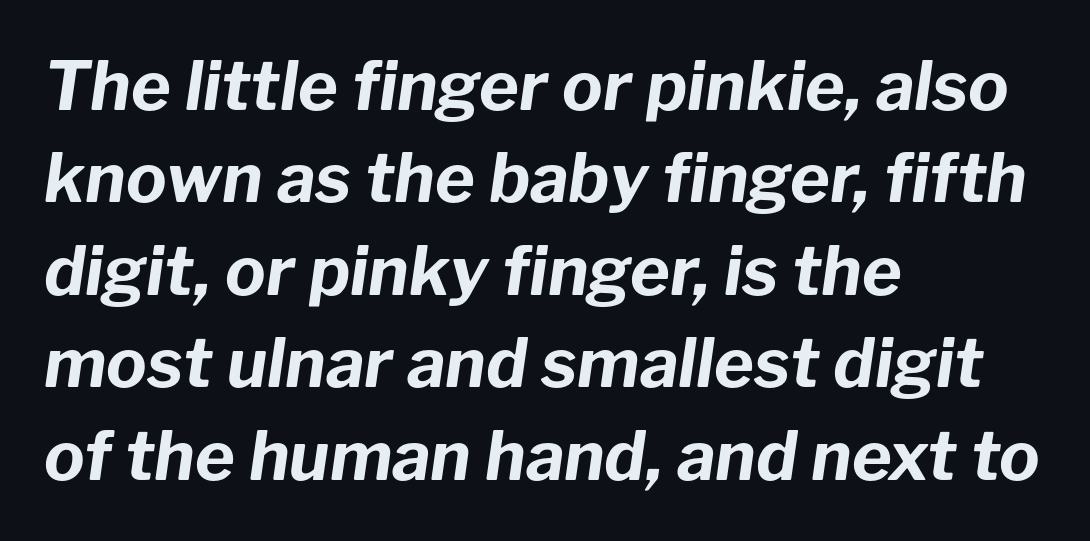
{"italic": "yes", "lean": "right", "slant_degrees": 8, "bold": "yes", "weight": "bold", "width": "normal", "stroke_contrast": "low", "x_height": "medium", "monospaced": "no", "underline": "no", "align": "left", "line_spacing": "normal", "line_spacing_ratio": 1.36, "letter_spacing": "normal", "letter_spacing_em": 0.0, "glyph_px": 68}
